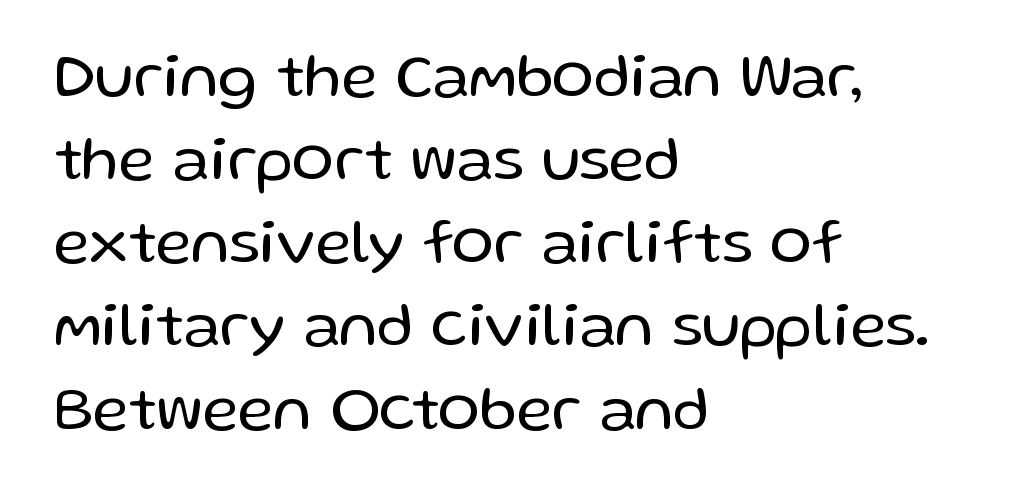
{"serif": "no", "italic": "no", "bold": "no", "weight": "regular", "width": "normal", "stroke_contrast": "low", "x_height": "medium", "monospaced": "no", "underline": "no", "align": "left", "line_spacing": "normal", "line_spacing_ratio": 1.32, "letter_spacing": "normal", "letter_spacing_em": 0.0, "glyph_px": 63}
